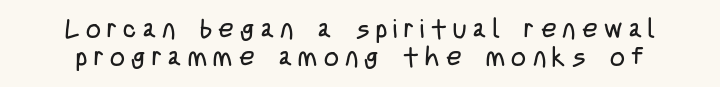
Q: Is the text bold? A: No.
Q: Is the text italic (slanted)? A: No, it is upright.
Q: Is the text underlined? A: No.
Q: Is the spacing between letters normal or unusually wide? A: Unusually wide.
Q: Is the spacing between lines tight, normal or loose? A: Tight.
